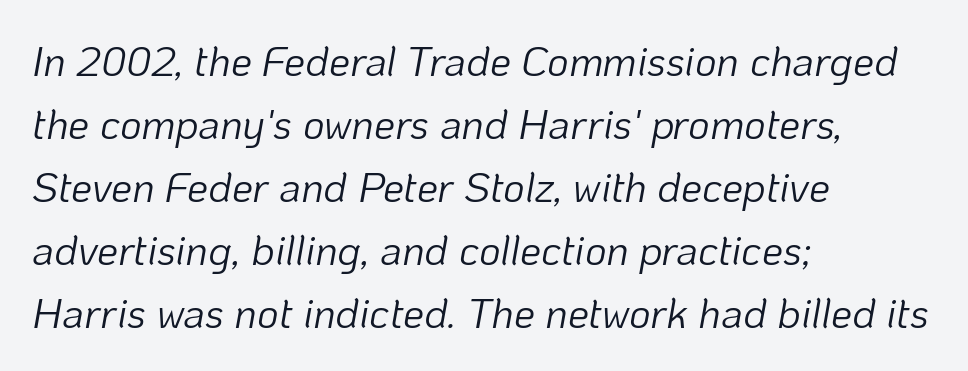
{"italic": "yes", "lean": "right", "slant_degrees": 10, "bold": "no", "weight": "light", "width": "normal", "stroke_contrast": "low", "x_height": "medium", "monospaced": "no", "underline": "no", "align": "left", "line_spacing": "normal", "line_spacing_ratio": 1.5, "letter_spacing": "normal", "letter_spacing_em": 0.0, "glyph_px": 42}
